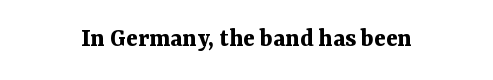
Q: Is the text bold? A: Yes.
Q: Is the text italic (slanted)? A: No, it is upright.
Q: Is the text underlined? A: No.
Q: Is the spacing between letters normal or unusually wide? A: Normal.
